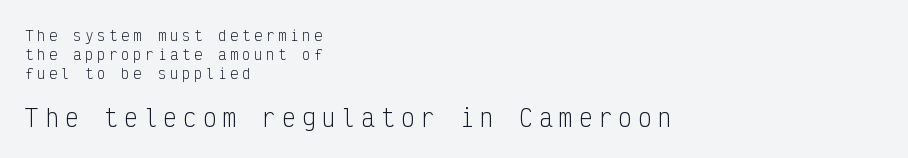
Q: Is the text bold? A: No.
Q: Is the text italic (slanted)? A: No, it is upright.
Q: Is the text underlined? A: No.
Q: How is the paragraph aligned? A: Left-aligned.
Q: Is the spacing between letters normal or unusually wide? A: Unusually wide.
Q: Is the spacing between lines tight, normal or loose? A: Normal.
Q: Which block of text is set in a larger size, the first (top) or the second (bottom)? A: The second (bottom) one.
